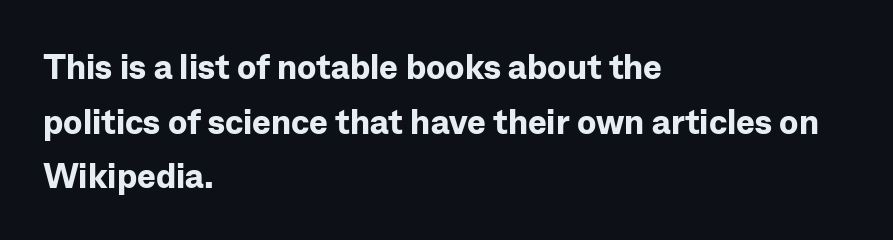
Students, this is bold: see how much ink each stroke carries. Type style note: lacks serifs. Quick note: interline space is typical. Just letters on the line, the space beneath them empty. Between one letter and the next there's only the usual sliver of space. This sample has the flowing, uneven cadence of proportional lettering.
